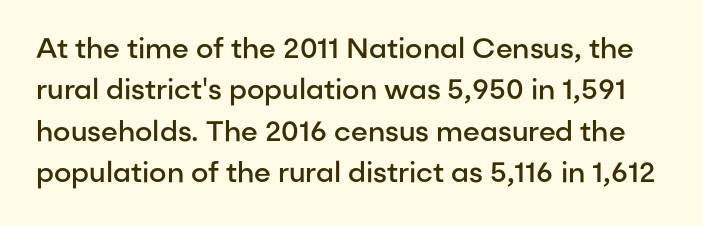
{"serif": "no", "italic": "no", "bold": "semi", "weight": "semibold", "width": "normal", "stroke_contrast": "low", "x_height": "medium", "monospaced": "no", "underline": "no", "line_spacing": "normal", "line_spacing_ratio": 1.48, "letter_spacing": "normal", "letter_spacing_em": 0.0, "glyph_px": 28}
